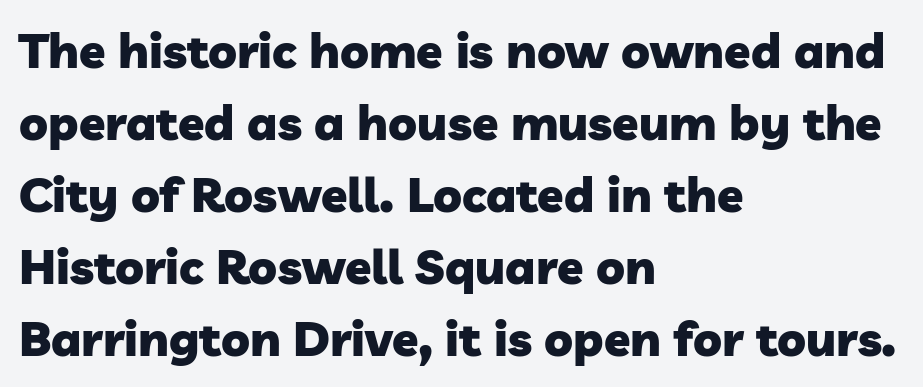
Q: Is the text bold? A: Yes.
Q: Is the typeface a serif or a sans-serif typeface? A: Sans-serif.
Q: Is the text underlined? A: No.
Q: How is the paragraph aligned? A: Left-aligned.
Q: Is the spacing between letters normal or unusually wide? A: Normal.
Q: Is the spacing between lines tight, normal or loose? A: Normal.
Q: Width (condensed, normal, or wide)? A: Normal.
Q: Stroke contrast? A: Low.
Q: x-height? A: Medium.
Q: Monospaced? A: No.
